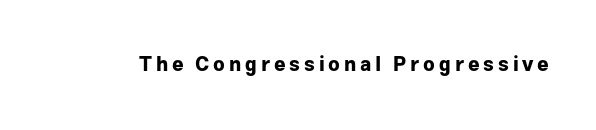
{"italic": "no", "bold": "yes", "underline": "no", "glyph_px": 20}
